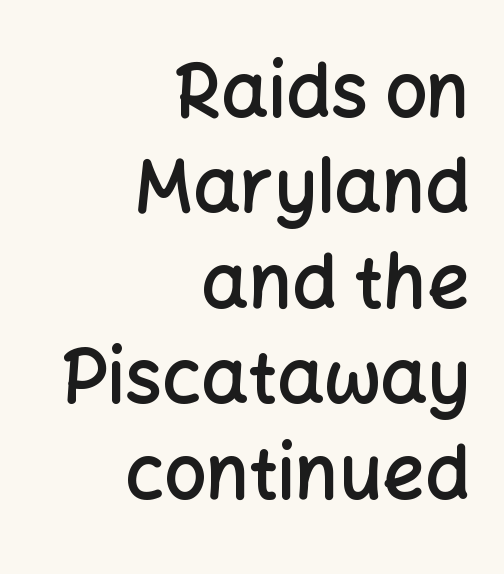
The image shows 74 px semibold sans-serif type, upright; set right-aligned, normal line spacing (1.29x), normal letter spacing, not underlined; low stroke contrast and a medium x-height.
